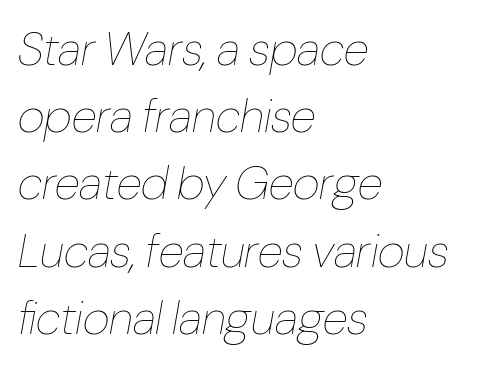
Descenders hang freely into open space. Think standard paragraph weight, or any step lighter than that. Layout note: lines flush left. Think of a printed novel: that variable character pitch is what you see here. Rows of type keep a routine distance in the vertical direction.
